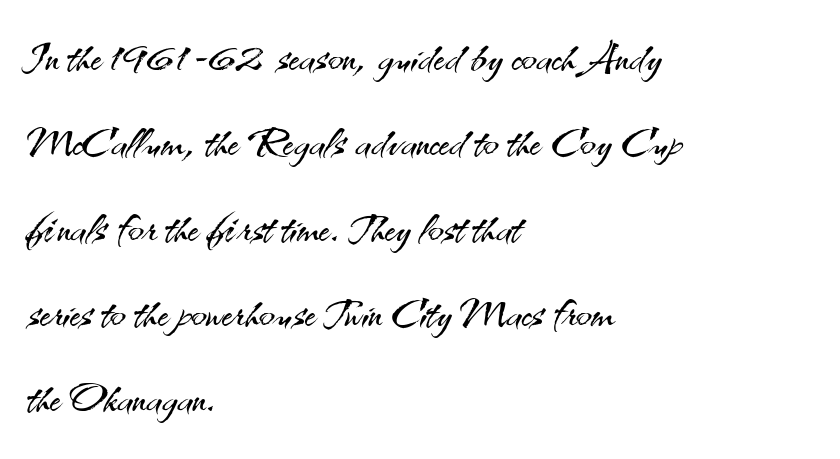
Any mark beneath the type? The region is blank. Successive baselines arrive at the customary interval. This sample uses a sans-serif face. Weight: not bold — regular or lighter. Observe the ordinary spacing: letters are neighbours, not strangers. The face used here is proportionally spaced, like ordinary book or web type.
